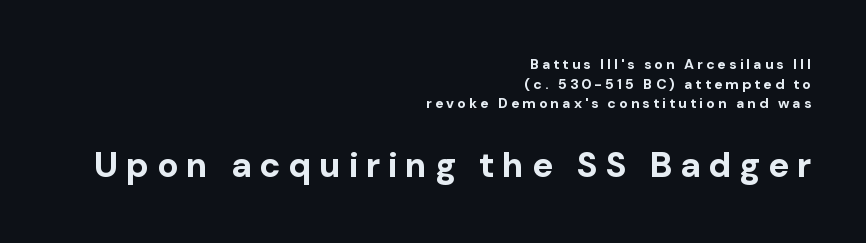
Size contrast runs from small at the top to large at the bottom. No word sits above an underline. Tracking here is generous; glyphs stand well apart from one another. Rendered with straight, roman letterforms. The rendering shows plain stroke endings on the letterforms — a sans-serif design. This sample has the flowing, uneven cadence of proportional lettering.
